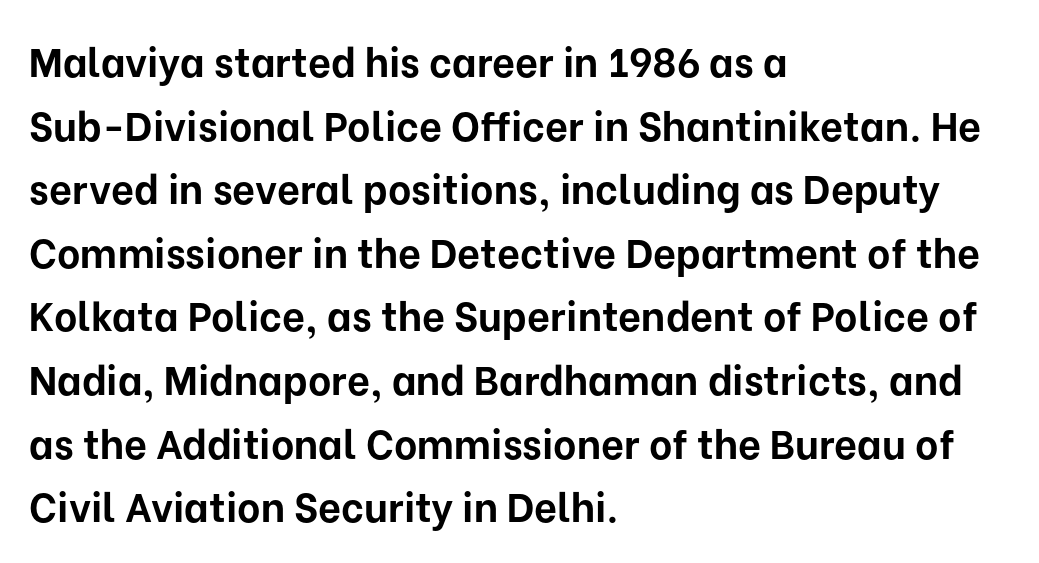
The image shows 40 px bold sans-serif type, upright; set left-aligned, normal line spacing (1.59x), normal letter spacing, not underlined; low stroke contrast and a medium x-height.
